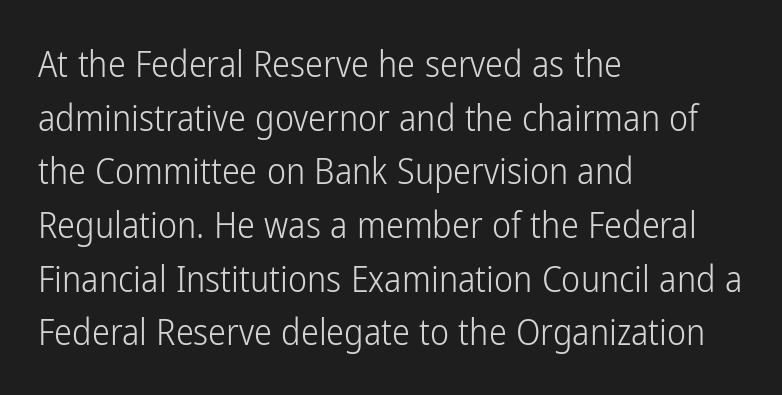
{"serif": "no", "italic": "no", "bold": "no", "weight": "light", "width": "condensed", "stroke_contrast": "low", "x_height": "medium", "monospaced": "no", "underline": "no", "align": "left", "line_spacing": "normal", "line_spacing_ratio": 1.49, "letter_spacing": "normal", "letter_spacing_em": 0.0, "glyph_px": 36}
